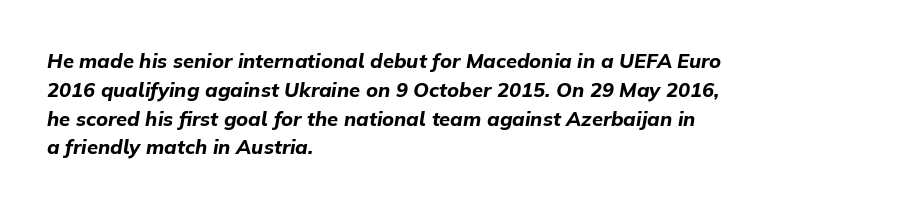
The image shows 20 px bold type, italic (leaning right); set left-aligned, normal line spacing (1.44x), normal letter spacing, not underlined.
